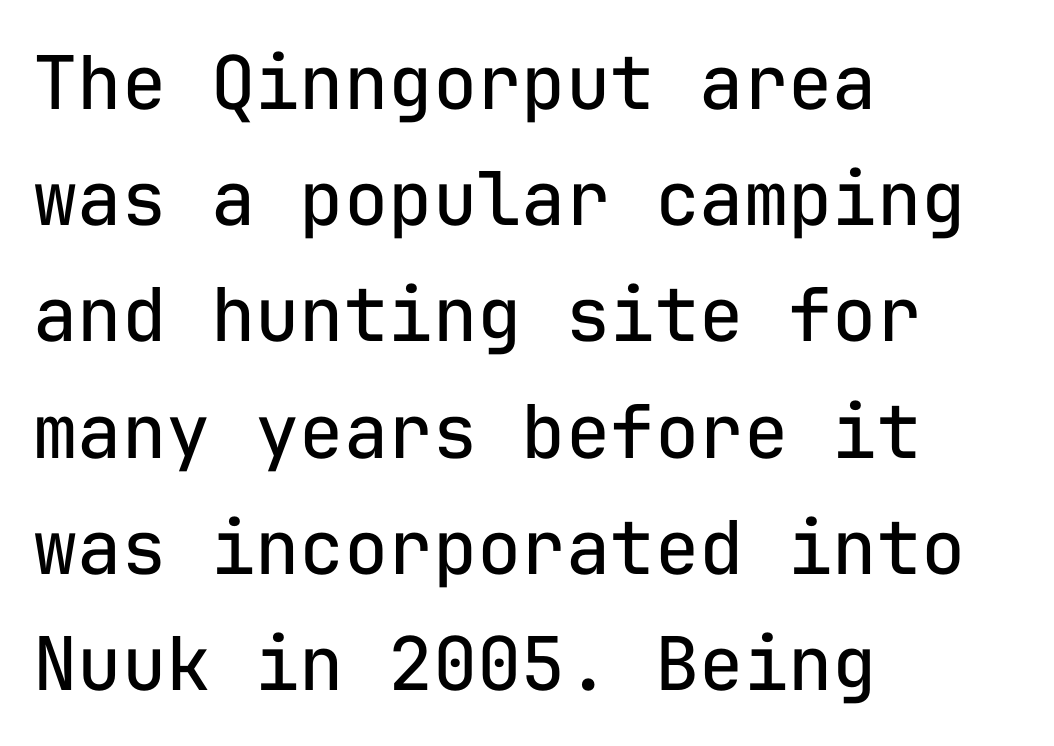
{"serif": "no", "italic": "no", "bold": "no", "weight": "regular", "width": "normal", "stroke_contrast": "low", "x_height": "medium", "monospaced": "yes", "underline": "no", "align": "left", "line_spacing": "normal", "line_spacing_ratio": 1.57, "letter_spacing": "normal", "letter_spacing_em": 0.0, "glyph_px": 74}
